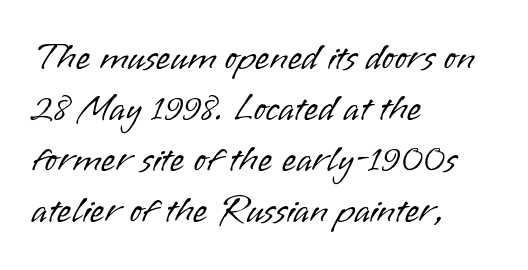
The image shows 37 px light sans-serif type; set left-aligned, normal line spacing (1.38x), normal letter spacing, not underlined; low stroke contrast and a small x-height.
